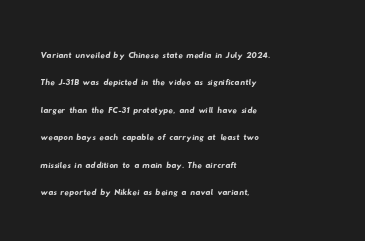
{"underline": "no", "align": "left", "line_spacing": "normal", "line_spacing_ratio": 1.25, "letter_spacing": "normal", "letter_spacing_em": 0.0, "glyph_px": 22}
